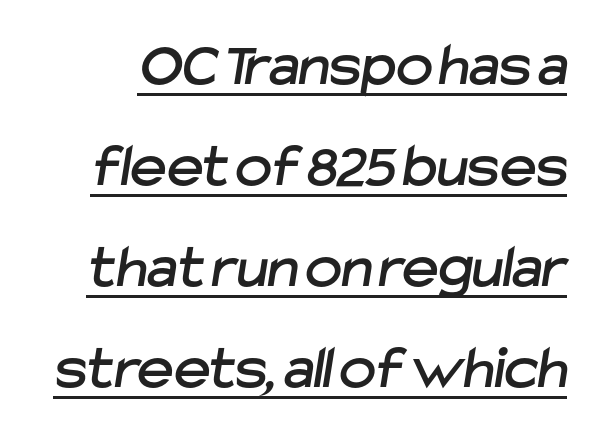
{"serif": "no", "width": "normal", "stroke_contrast": "low", "x_height": "medium", "monospaced": "no", "underline": "yes", "line_spacing": "normal", "line_spacing_ratio": 1.63, "letter_spacing": "normal", "letter_spacing_em": 0.0, "glyph_px": 62}
